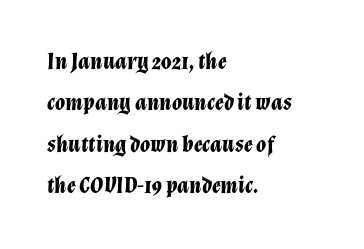
{"italic": "yes", "lean": "right", "slant_degrees": 12, "bold": "yes", "underline": "no", "align": "left", "line_spacing_ratio": 1.8, "letter_spacing": "normal", "letter_spacing_em": 0.0, "glyph_px": 23}
